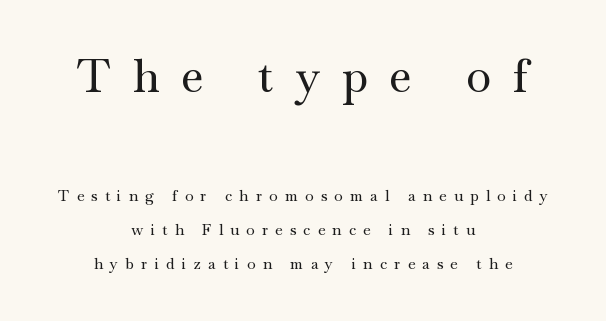
Q: Is the text italic (slanted)? A: No, it is upright.
Q: Is the typeface a serif or a sans-serif typeface? A: Serif.
Q: Is the text underlined? A: No.
Q: How is the paragraph aligned? A: Centered.
Q: Is the spacing between letters normal or unusually wide? A: Unusually wide.
Q: Is the spacing between lines tight, normal or loose? A: Loose.
Q: Which block of text is set in a larger size, the first (top) or the second (bottom)? A: The first (top) one.
Q: Width (condensed, normal, or wide)? A: Wide.
Q: Stroke contrast? A: Medium.
Q: x-height? A: Small.
Q: Monospaced? A: No.
